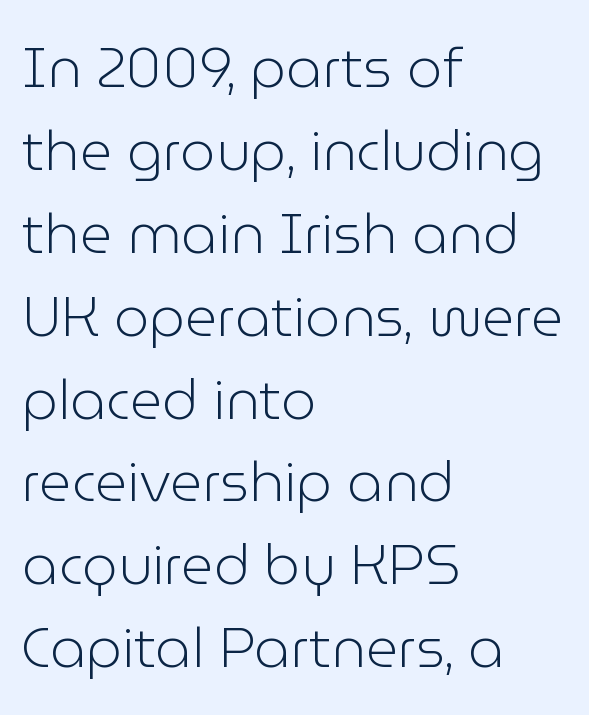
Q: Is the text bold? A: No.
Q: Is the text italic (slanted)? A: No, it is upright.
Q: Is the typeface a serif or a sans-serif typeface? A: Sans-serif.
Q: Is the text underlined? A: No.
Q: How is the paragraph aligned? A: Left-aligned.
Q: Is the spacing between letters normal or unusually wide? A: Normal.
Q: Is the spacing between lines tight, normal or loose? A: Normal.
Q: Width (condensed, normal, or wide)? A: Normal.
Q: Stroke contrast? A: Low.
Q: x-height? A: Medium.
Q: Monospaced? A: No.
